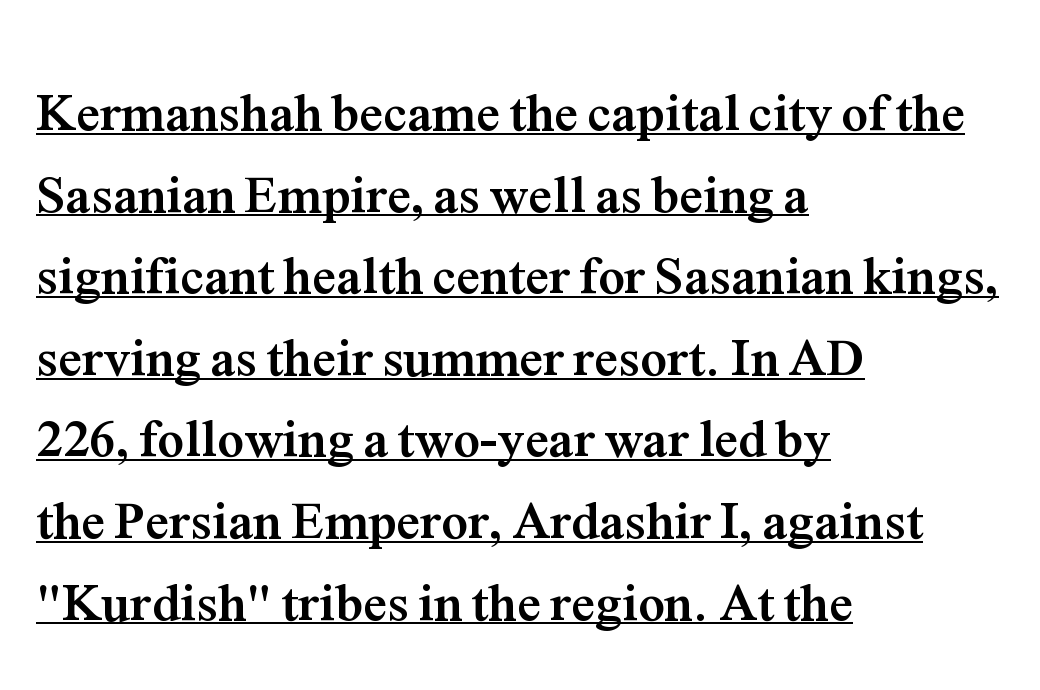
The image shows 53 px semibold serif type, upright; set left-aligned, normal line spacing (1.54x), normal letter spacing, underlined; medium stroke contrast and a medium x-height.
